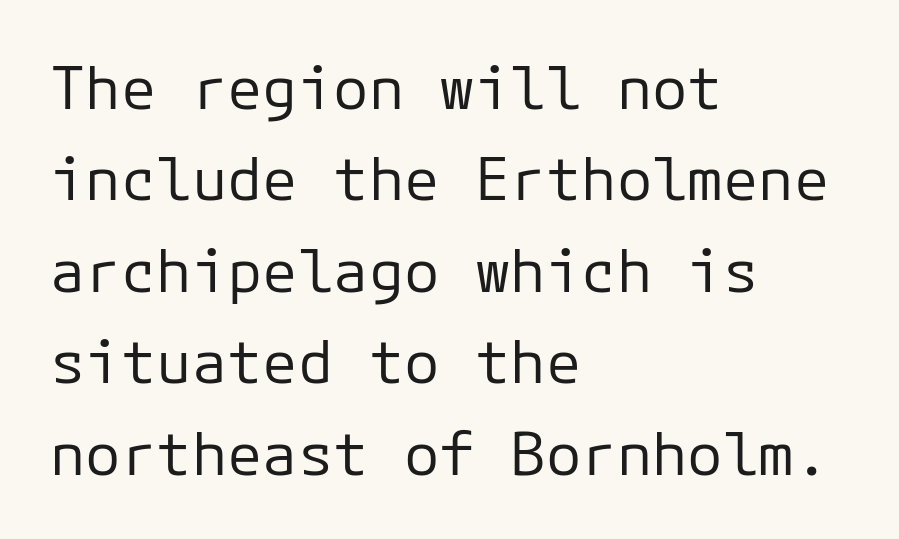
{"serif": "no", "italic": "no", "bold": "no", "weight": "regular", "width": "normal", "stroke_contrast": "low", "x_height": "medium", "monospaced": "yes", "underline": "no", "align": "left", "line_spacing": "normal", "line_spacing_ratio": 1.55, "letter_spacing": "normal", "letter_spacing_em": 0.0, "glyph_px": 59}
